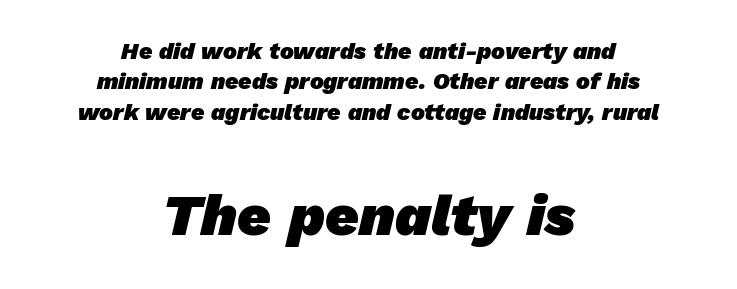
Q: Is the text bold? A: Yes.
Q: Is the typeface a serif or a sans-serif typeface? A: Sans-serif.
Q: Is the text underlined? A: No.
Q: How is the paragraph aligned? A: Centered.
Q: Is the spacing between letters normal or unusually wide? A: Normal.
Q: Is the spacing between lines tight, normal or loose? A: Normal.
Q: Which block of text is set in a larger size, the first (top) or the second (bottom)? A: The second (bottom) one.
Q: Width (condensed, normal, or wide)? A: Normal.
Q: Stroke contrast? A: Low.
Q: x-height? A: Medium.
Q: Monospaced? A: No.
